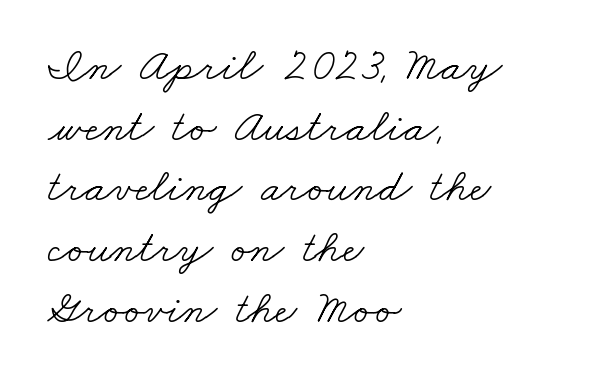
Classification — serif. The typeface has the unassuming heft of standard copy or less. The horizontal fit of the characters is conventional and even. Alignment: flush left.
